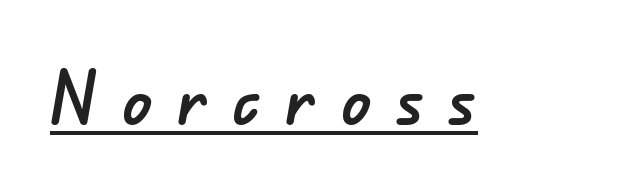
The image shows 73 px sans-serif type; set unusually wide letter spacing (+0.34 em), underlined; low stroke contrast and a small x-height.
